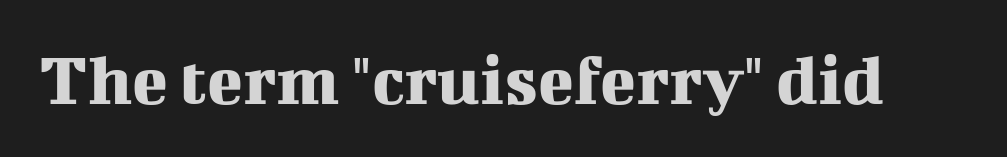
{"serif": "yes", "italic": "no", "width": "normal", "stroke_contrast": "medium", "x_height": "medium", "monospaced": "no", "underline": "no", "letter_spacing": "normal", "letter_spacing_em": 0.0, "glyph_px": 74}
